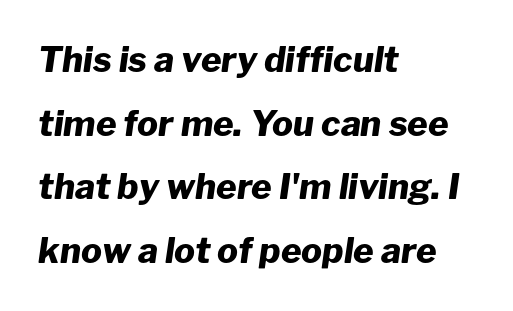
Set as a true bold cut, around the 700 mark. Spacing verdict: proportional, widths tailored to each character. Spacing between characters is what you'd get straight out of the box. Beneath every word, the page is bare. Visually the block forms a straight wall on the left and a jagged coastline on the right.
